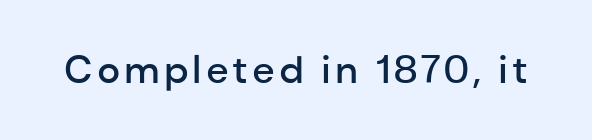
The image shows 39 px semibold sans-serif type, upright; set not underlined; low stroke contrast and a medium x-height.
